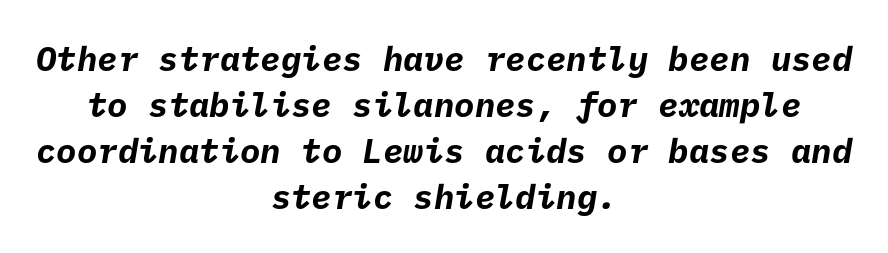
Q: Is the text bold? A: Yes.
Q: Is the typeface a serif or a sans-serif typeface? A: Sans-serif.
Q: Is the text underlined? A: No.
Q: How is the paragraph aligned? A: Centered.
Q: Is the spacing between letters normal or unusually wide? A: Normal.
Q: Is the spacing between lines tight, normal or loose? A: Normal.
Q: Width (condensed, normal, or wide)? A: Normal.
Q: Stroke contrast? A: Low.
Q: x-height? A: Medium.
